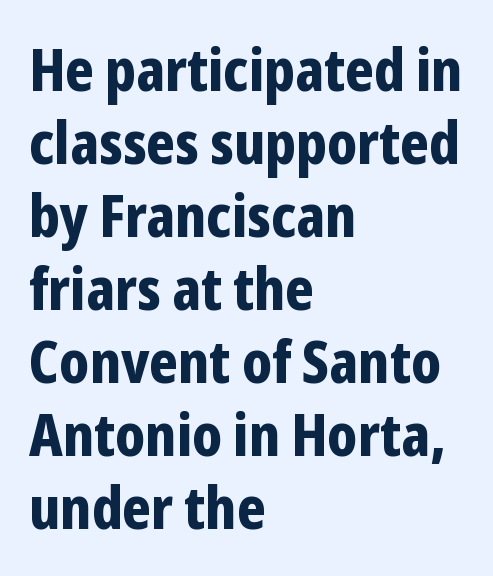
Q: Is the text bold? A: Yes.
Q: Is the text italic (slanted)? A: No, it is upright.
Q: Is the typeface a serif or a sans-serif typeface? A: Sans-serif.
Q: Is the text underlined? A: No.
Q: How is the paragraph aligned? A: Left-aligned.
Q: Is the spacing between letters normal or unusually wide? A: Normal.
Q: Is the spacing between lines tight, normal or loose? A: Normal.
Q: Width (condensed, normal, or wide)? A: Condensed.
Q: Stroke contrast? A: Low.
Q: x-height? A: Medium.
Q: Monospaced? A: No.
